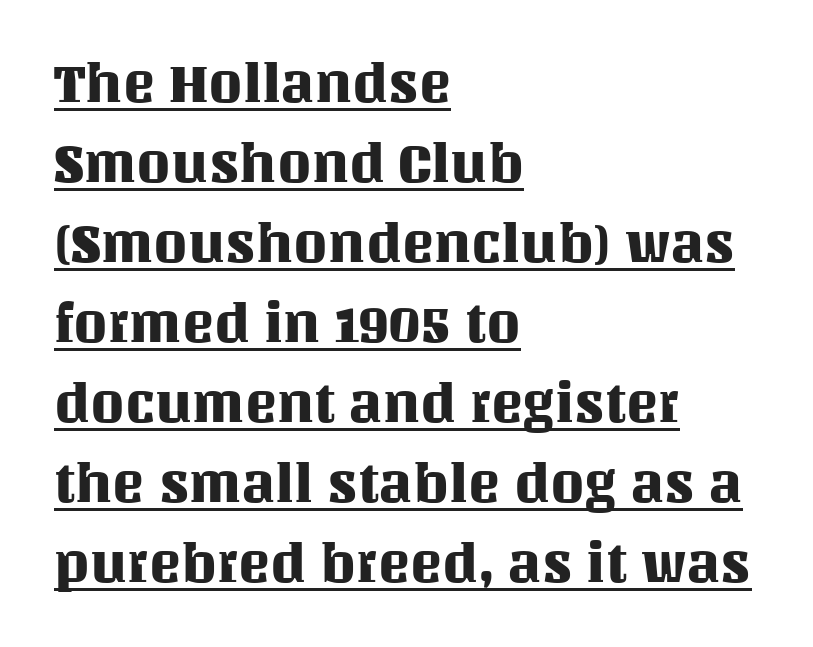
The image shows 54 px text type, upright; set left-aligned, normal line spacing (1.48x), normal letter spacing, underlined; medium stroke contrast and a large x-height.
